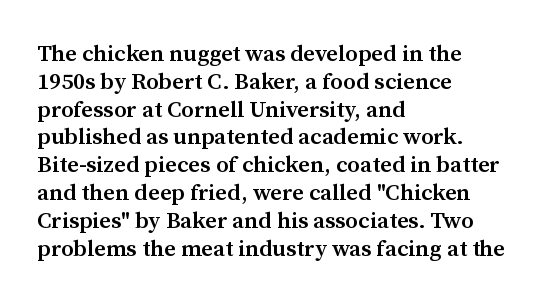
{"italic": "no", "bold": "semi", "underline": "no", "align": "left", "line_spacing_ratio": 1.21, "letter_spacing": "normal", "letter_spacing_em": 0.0, "glyph_px": 23}
